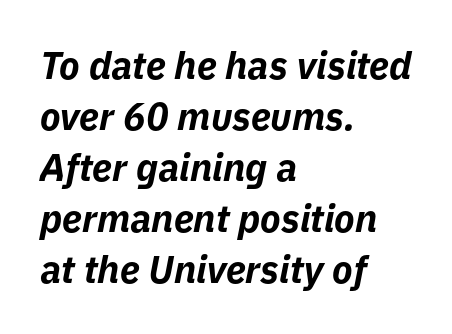
The image shows 38 px bold type, italic (leaning right); set left-aligned, normal line spacing (1.34x), normal letter spacing, not underlined; low stroke contrast and a medium x-height.
